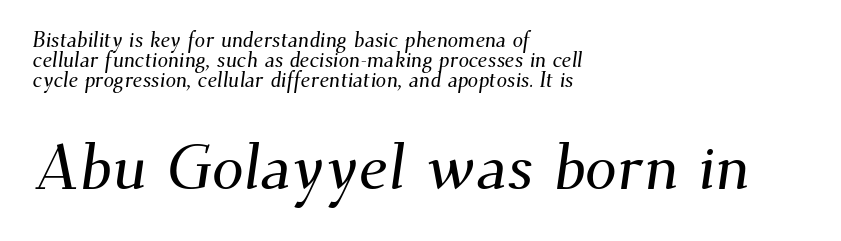
The image shows 64 px serif type; set left-aligned, tight line spacing (0.95x), normal letter spacing, not underlined; the second (bottom) block is 3.05x larger; medium stroke contrast and a small x-height.
